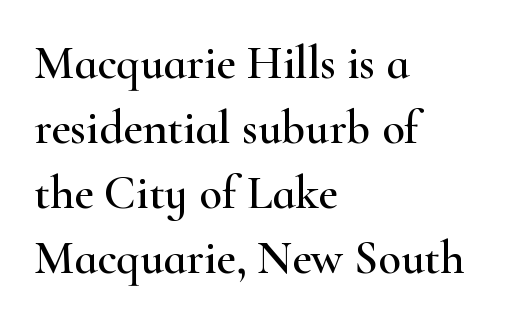
The image shows 47 px wide serif type, upright; set left-aligned, normal line spacing (1.38x), normal letter spacing, not underlined; high stroke contrast and a small x-height.
